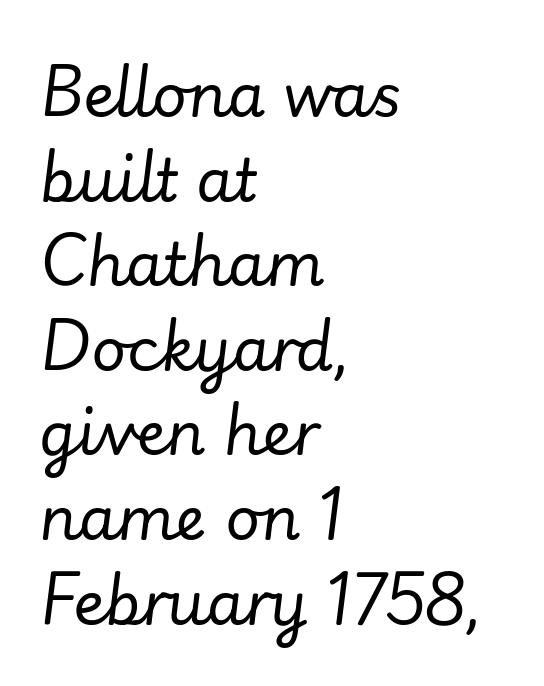
Q: Is the text bold? A: No.
Q: Is the text italic (slanted)? A: Yes, it leans right by about 7 degrees.
Q: Is the text underlined? A: No.
Q: How is the paragraph aligned? A: Left-aligned.
Q: Is the spacing between letters normal or unusually wide? A: Normal.
Q: Is the spacing between lines tight, normal or loose? A: Normal.
Q: Width (condensed, normal, or wide)? A: Normal.
Q: Stroke contrast? A: Low.
Q: x-height? A: Small.
Q: Monospaced? A: No.
